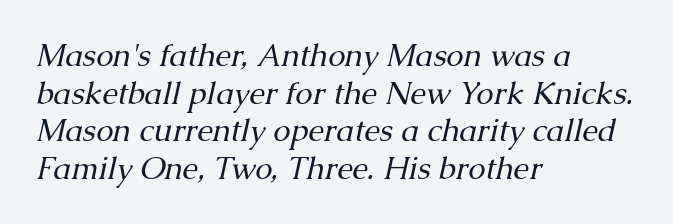
{"serif": "yes", "italic": "yes", "lean": "right", "slant_degrees": 13, "bold": "no", "weight": "regular", "width": "normal", "stroke_contrast": "medium", "x_height": "medium", "monospaced": "no", "underline": "no", "align": "left", "line_spacing_ratio": 1.21, "letter_spacing": "normal", "letter_spacing_em": 0.0, "glyph_px": 31}
